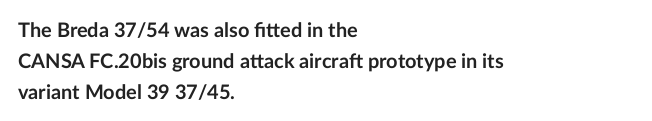
{"italic": "no", "bold": "yes", "underline": "no", "align": "left", "line_spacing": "normal", "line_spacing_ratio": 1.54, "letter_spacing": "normal", "letter_spacing_em": 0.0, "glyph_px": 20}
